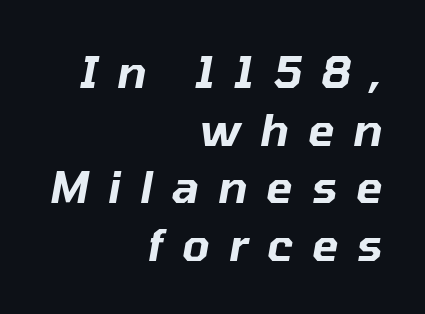
There is plenty of visible air inserted between adjacent glyphs. Evenly set lines give the paragraph a standard silhouette. Looking at the ascenders, they clearly lean. The space directly below the letters is spotless.
